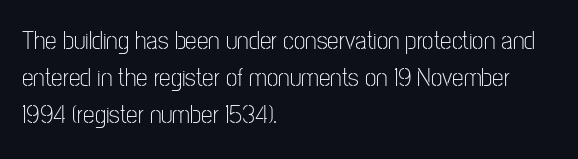
{"italic": "no", "bold": "no", "underline": "no", "align": "left", "line_spacing": "normal", "line_spacing_ratio": 1.43, "letter_spacing": "normal", "letter_spacing_em": 0.0, "glyph_px": 26}
